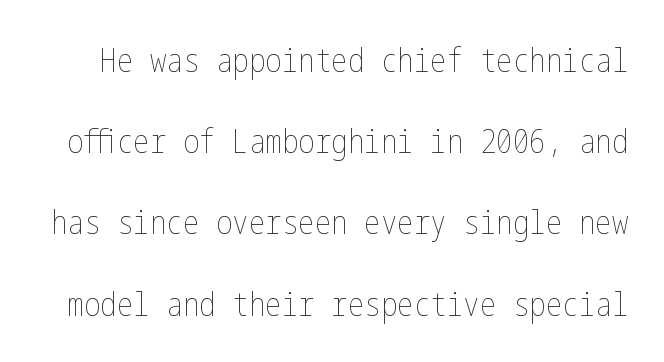
{"italic": "no", "bold": "no", "weight": "thin", "width": "condensed", "stroke_contrast": "low", "x_height": "medium", "underline": "no", "line_spacing": "loose", "line_spacing_ratio": 2.46, "letter_spacing": "normal", "letter_spacing_em": 0.0, "glyph_px": 33}
